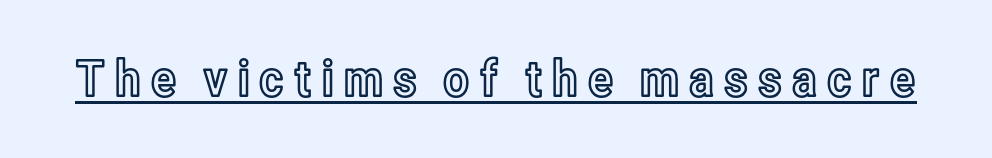
Italic? Not at all — the glyphs are vertical. The rendering uses the underline text-decoration. Note the varied advance widths — an 'i' is clearly narrower than an 'm'.
